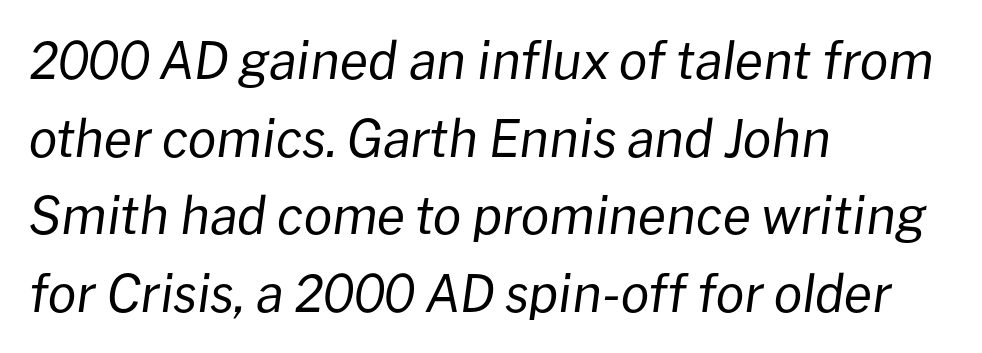
{"italic": "yes", "lean": "right", "slant_degrees": 8, "bold": "no", "weight": "regular", "width": "normal", "stroke_contrast": "low", "x_height": "medium", "monospaced": "no", "underline": "no", "align": "left", "line_spacing": "normal", "line_spacing_ratio": 1.52, "letter_spacing": "normal", "letter_spacing_em": 0.0, "glyph_px": 51}
